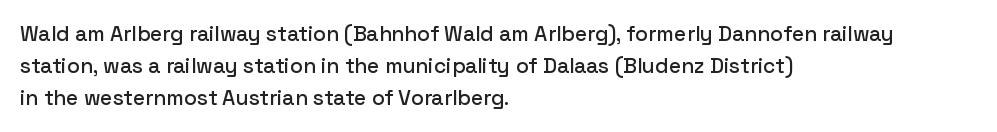
{"italic": "no", "underline": "no", "align": "left", "line_spacing": "normal", "line_spacing_ratio": 1.52, "letter_spacing": "normal", "letter_spacing_em": 0.0, "glyph_px": 21}
